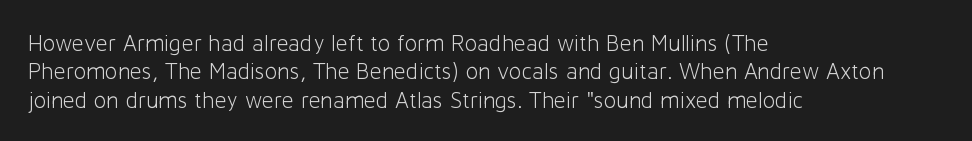
The image shows 23 px text type, upright; set left-aligned, line spacing 1.23x, normal letter spacing, not underlined.
